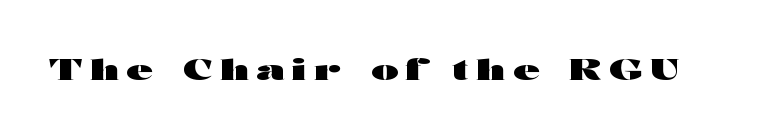
Type without underlining. Substantial extra tracking has been applied to these lines. Stroke thickness is high; the sample reads as a true bold. The passage shown is typed in a proportional face where columns would drift. The letters stand upright; this is a roman face.
